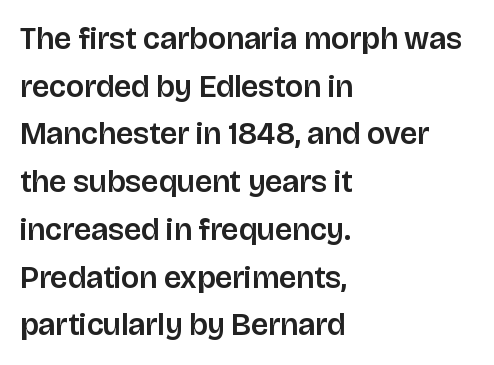
The image shows 31 px sans-serif type, upright; set left-aligned, normal line spacing (1.54x), normal letter spacing, not underlined; low stroke contrast and a large x-height.
